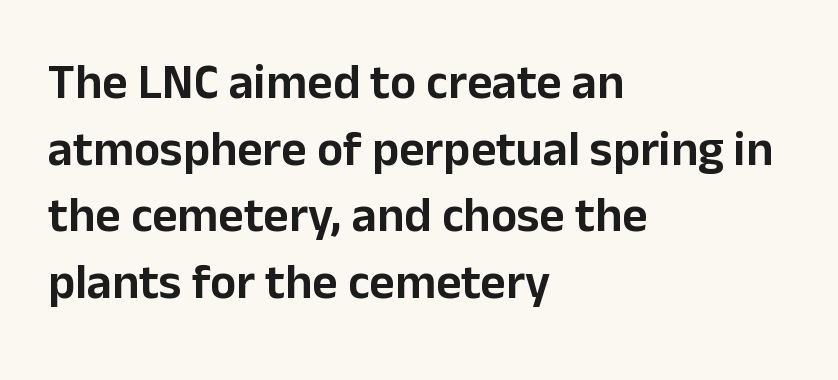
{"serif": "no", "italic": "no", "width": "normal", "stroke_contrast": "low", "x_height": "medium", "monospaced": "no", "underline": "no", "align": "left", "line_spacing": "normal", "line_spacing_ratio": 1.36, "letter_spacing": "normal", "letter_spacing_em": 0.0, "glyph_px": 49}
